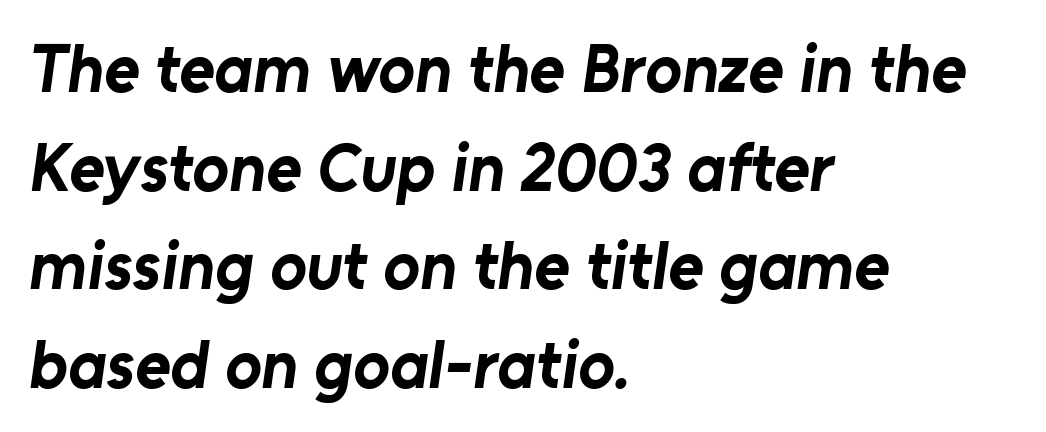
Varying glyph widths throughout — classic text-font behaviour. Horizontal bands of white between lines are of average thickness. The lines are quadded left. Underline: absent.
